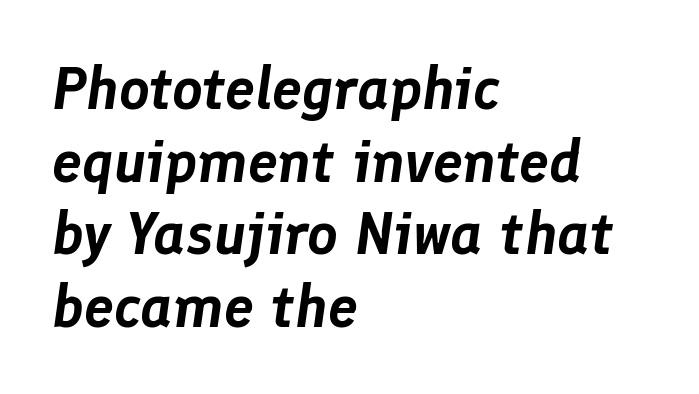
Which margin do the lines hug? The left one — the right edge is uneven. Tracking value appears to be zero — textbook default spacing. Spacing verdict: proportional, widths tailored to each character. If you drew a line through each stem, it would be angled. Has an underline been added? It has not.
